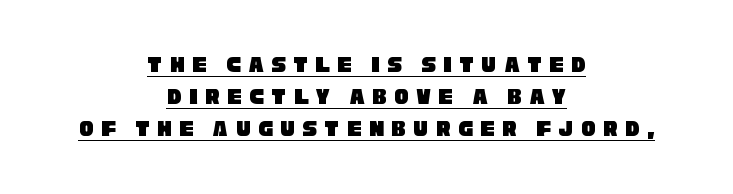
Q: Is the text underlined? A: Yes.
Q: How is the paragraph aligned? A: Centered.
Q: Is the spacing between letters normal or unusually wide? A: Unusually wide.
Q: Is the spacing between lines tight, normal or loose? A: Normal.
